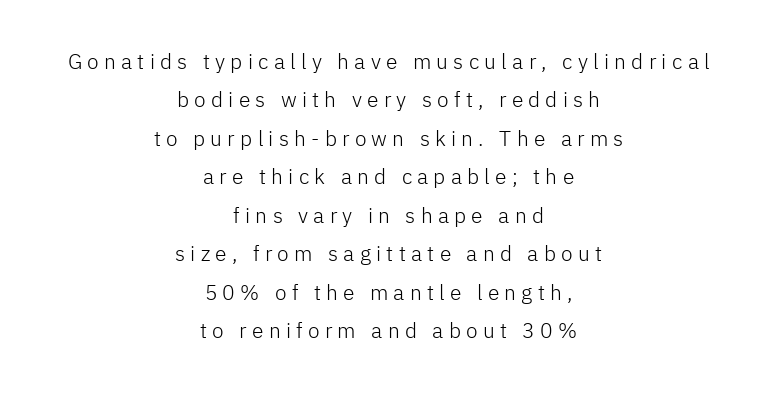
{"italic": "no", "bold": "no", "underline": "no", "align": "center", "line_spacing_ratio": 1.83, "letter_spacing": "wide", "letter_spacing_em": 0.25, "glyph_px": 21}
